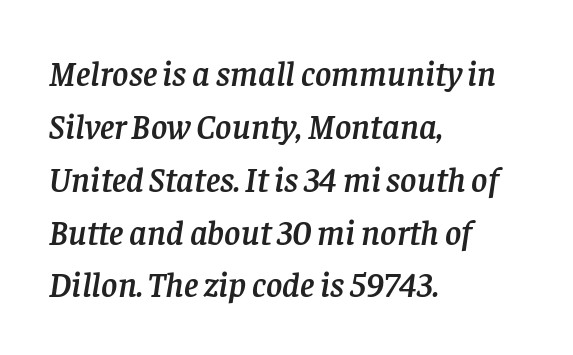
The image shows 35 px serif type, italic (leaning right); set left-aligned, normal line spacing (1.51x), normal letter spacing, not underlined; low stroke contrast and a large x-height.
